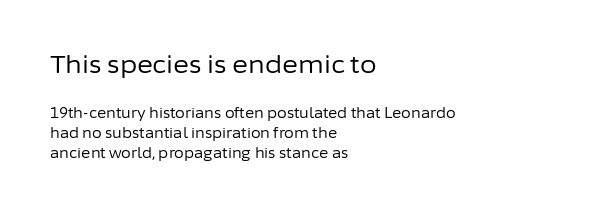
No letter is thick-stroked: the sample isn't bold. Rows of type keep a routine distance in the vertical direction. A student would call this left alignment; a typographer would say flush left, rag right. The string is rendered with underlining switched off.
